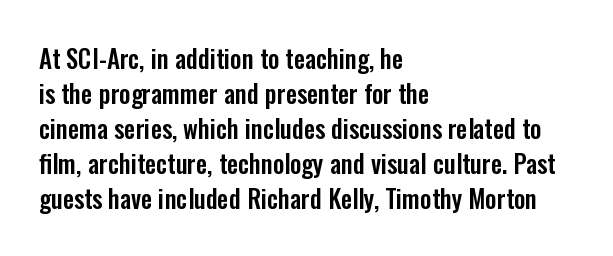
The rendering uses a moderate line-height, typical for paragraphs. A typesetter would call this zero additional tracking. Teacher's note: observe the even left margin — that is flush-left alignment. The string is rendered with underlining switched off. Posture: straight, roman, zero tilt.
